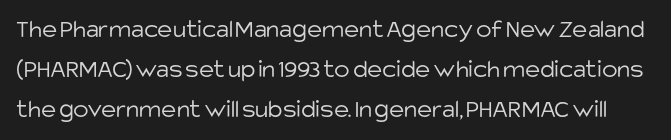
Is the letter spacing exaggerated? No — it looks like the ordinary default. Each stroke keeps to a modest, everyday thickness or less. Type without underlining. Tall strokes in this sample are plumb rather than angled.
